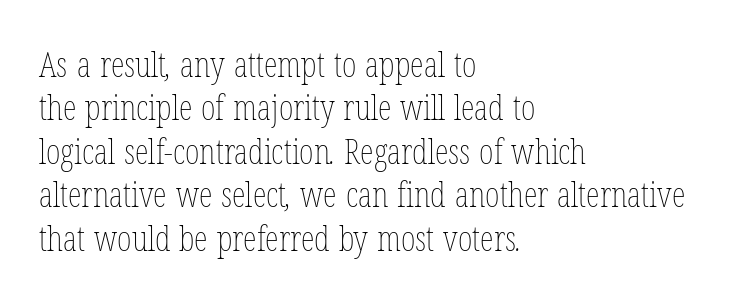
The image shows 35 px thin, condensed type; set left-aligned, line spacing 1.24x, normal letter spacing, not underlined; low stroke contrast and a medium x-height.
